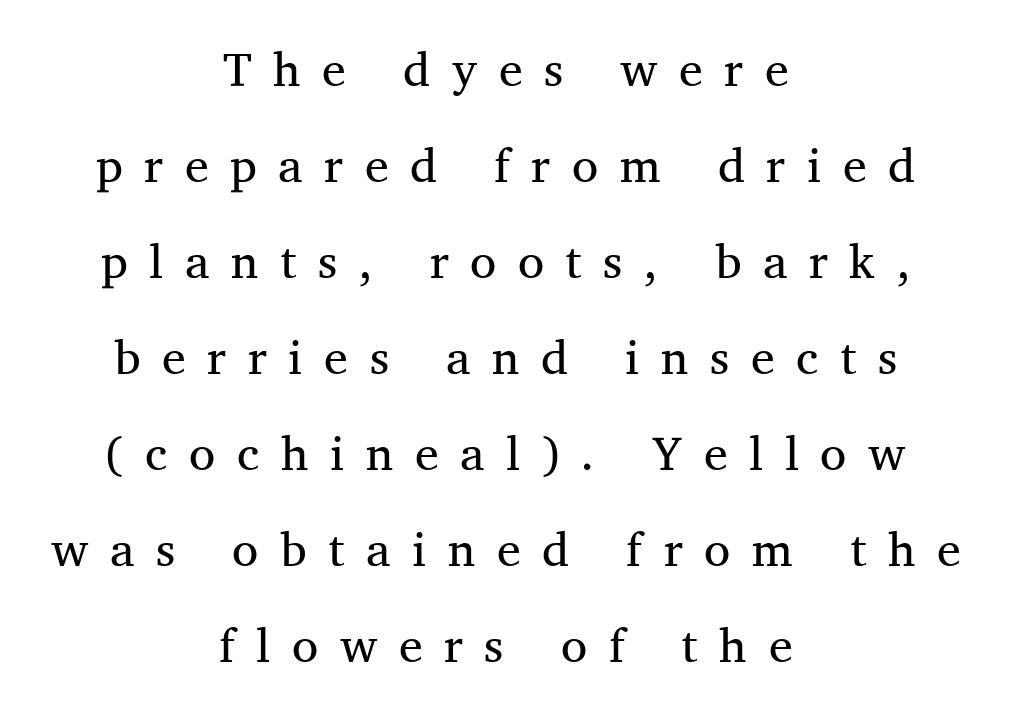
Q: Is the text bold? A: No.
Q: Is the text italic (slanted)? A: No, it is upright.
Q: Is the typeface a serif or a sans-serif typeface? A: Serif.
Q: Is the text underlined? A: No.
Q: How is the paragraph aligned? A: Centered.
Q: Is the spacing between letters normal or unusually wide? A: Unusually wide.
Q: Is the spacing between lines tight, normal or loose? A: Loose.
Q: Width (condensed, normal, or wide)? A: Normal.
Q: Stroke contrast? A: Medium.
Q: x-height? A: Medium.
Q: Monospaced? A: No.
